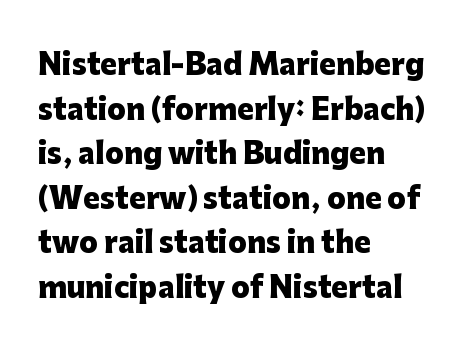
{"serif": "no", "italic": "no", "bold": "yes", "weight": "heavy", "width": "normal", "stroke_contrast": "low", "x_height": "medium", "monospaced": "no", "underline": "no", "align": "left", "line_spacing": "normal", "line_spacing_ratio": 1.59, "letter_spacing": "normal", "letter_spacing_em": 0.0, "glyph_px": 28}
